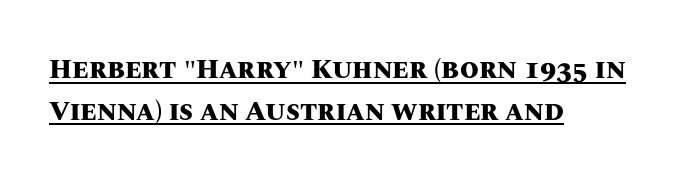
The image shows 27 px bold type, upright; set left-aligned, normal line spacing (1.54x), normal letter spacing, underlined.
